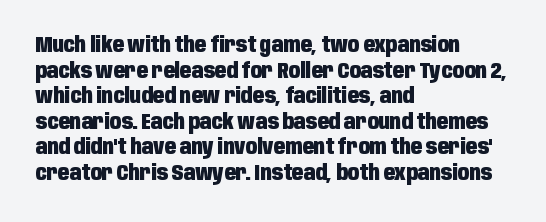
Q: Is the text bold? A: Yes.
Q: Is the text italic (slanted)? A: No, it is upright.
Q: Is the text underlined? A: No.
Q: How is the paragraph aligned? A: Left-aligned.
Q: Is the spacing between letters normal or unusually wide? A: Normal.
